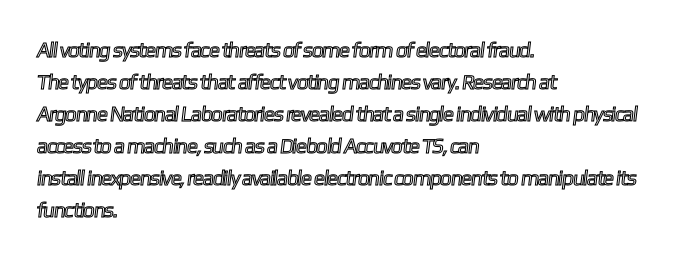
{"underline": "no", "align": "left", "line_spacing": "normal", "line_spacing_ratio": 1.52, "letter_spacing": "normal", "letter_spacing_em": 0.0, "glyph_px": 21}
